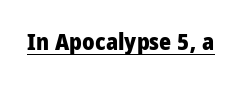
Heavy, bold letterforms. A rule runs beneath these lines of type. The type is set solid horizontally, with unmodified tracking. The lettering stays uniformly vertical, giving the passage a roman look.
